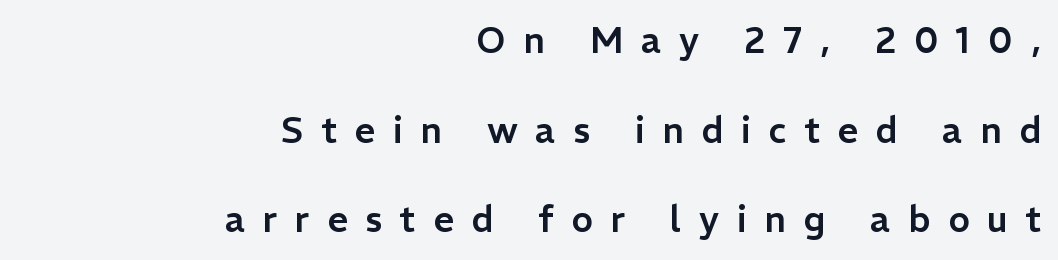
Honestly, there is no underline to notice here at all. These lines have a slow, spaced-out rhythm from letter to letter. The text was rendered using a sans face with plain stroke endings. These lines stack with their right ends in a neat column. The lettering holds an erect, upright posture throughout. Character widths vary here, with narrow letters taking less room than wide ones.
